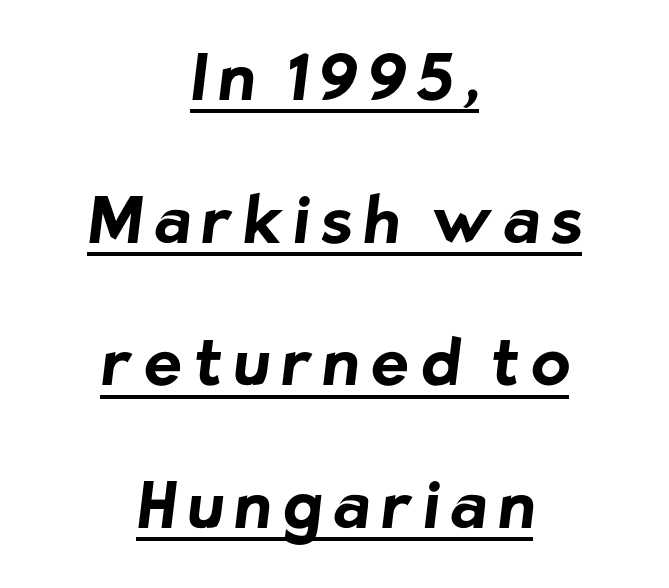
A continuous stroke trails under the words, as in a hyperlink. The rendering shows plain stroke endings on the letterforms — a sans-serif design. Centered paragraph, ragged on both sides. A great deal of white space separates one row of letters from the next. As a designer I'd log this as weight 700, bold. The letters advance in unequal steps, a hallmark of proportional type.
